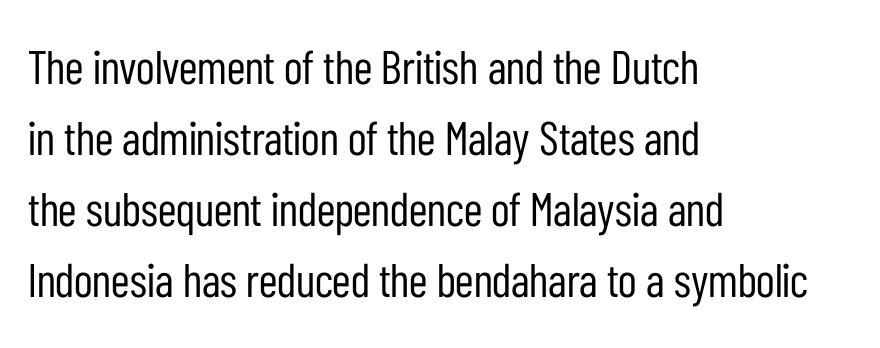
{"serif": "no", "italic": "no", "bold": "no", "weight": "regular", "width": "condensed", "stroke_contrast": "low", "x_height": "medium", "monospaced": "no", "underline": "no", "align": "left", "line_spacing": "normal", "line_spacing_ratio": 1.51, "letter_spacing": "normal", "letter_spacing_em": 0.0, "glyph_px": 47}
